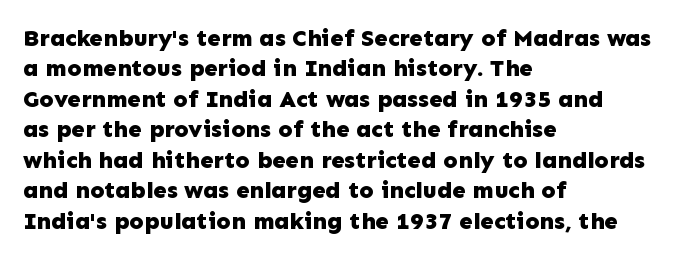
The image shows 24 px bold type, upright; set left-aligned, normal line spacing (1.27x), normal letter spacing, not underlined.
